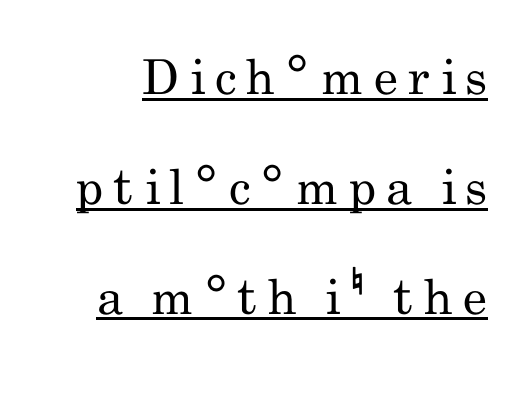
The image shows 48 px regular-weight, condensed sans-serif type, upright; set loose line spacing (2.29x), unusually wide letter spacing (+0.21 em), underlined; low stroke contrast and a small x-height.
